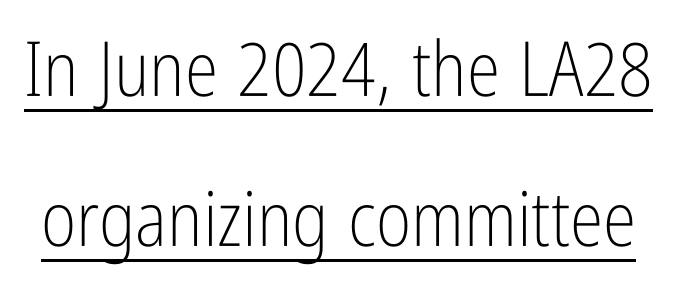
Heft: none added — not bold. The letters stand straight up with perfectly vertical stems. Think of a printed novel: that variable character pitch is what you see here. Compared with typical paragraphs, the rows here are farther apart. The glyphs are accompanied by a horizontal stroke just below them.
